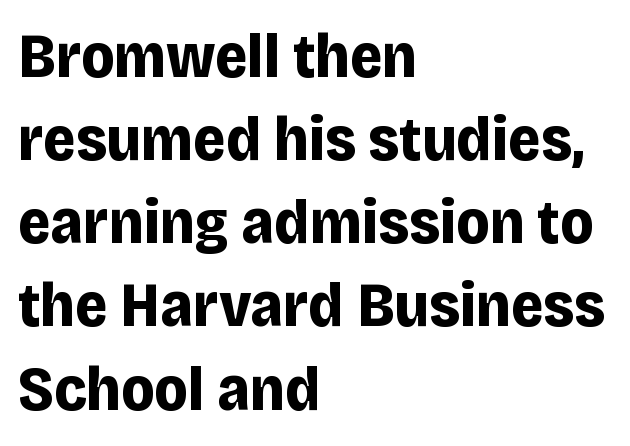
The image shows 63 px bold sans-serif type, upright; set left-aligned, normal line spacing (1.32x), normal letter spacing, not underlined; low stroke contrast and a large x-height.
